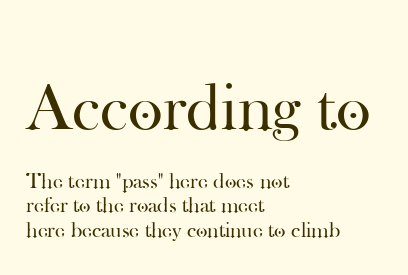
Serifs: yes, visible at the terminals of the letterforms. Posture: vertical. Weight: in the light-to-regular range. Is the lower block the larger one? No — the upper block carries the bigger type. Caption: standard tracking, unaltered.
